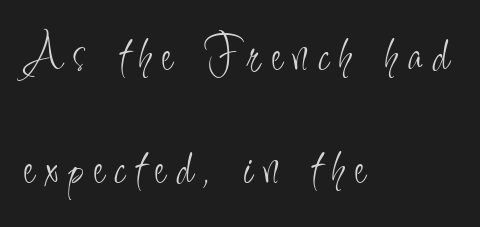
Q: Is the text bold? A: No.
Q: Is the typeface a serif or a sans-serif typeface? A: Sans-serif.
Q: Is the text underlined? A: No.
Q: How is the paragraph aligned? A: Left-aligned.
Q: Is the spacing between letters normal or unusually wide? A: Unusually wide.
Q: Is the spacing between lines tight, normal or loose? A: Loose.
Q: Width (condensed, normal, or wide)? A: Condensed.
Q: Stroke contrast? A: Low.
Q: x-height? A: Small.
Q: Monospaced? A: No.
